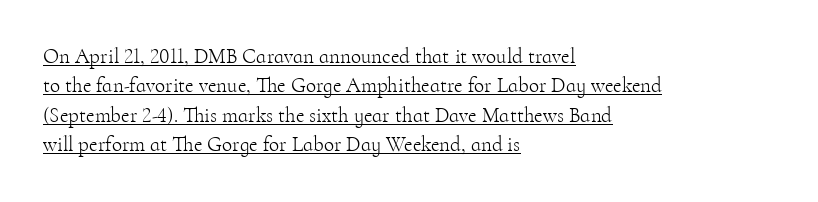
Q: Is the text bold? A: No.
Q: Is the text italic (slanted)? A: No, it is upright.
Q: Is the text underlined? A: Yes.
Q: How is the paragraph aligned? A: Left-aligned.
Q: Is the spacing between letters normal or unusually wide? A: Normal.
Q: Is the spacing between lines tight, normal or loose? A: Normal.
